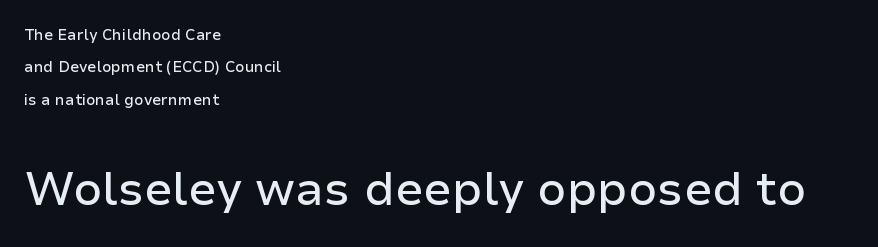
Q: Is the text italic (slanted)? A: No, it is upright.
Q: Is the typeface a serif or a sans-serif typeface? A: Sans-serif.
Q: Is the text underlined? A: No.
Q: How is the paragraph aligned? A: Left-aligned.
Q: Is the spacing between letters normal or unusually wide? A: Normal.
Q: Is the spacing between lines tight, normal or loose? A: Loose.
Q: Which block of text is set in a larger size, the first (top) or the second (bottom)? A: The second (bottom) one.
Q: Width (condensed, normal, or wide)? A: Normal.
Q: Stroke contrast? A: Low.
Q: x-height? A: Medium.
Q: Monospaced? A: No.
